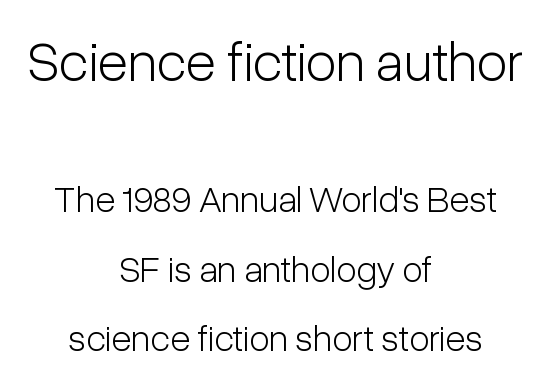
Q: Is the text bold? A: No.
Q: Is the text italic (slanted)? A: No, it is upright.
Q: Is the typeface a serif or a sans-serif typeface? A: Sans-serif.
Q: Is the text underlined? A: No.
Q: How is the paragraph aligned? A: Centered.
Q: Is the spacing between letters normal or unusually wide? A: Normal.
Q: Which block of text is set in a larger size, the first (top) or the second (bottom)? A: The first (top) one.
Q: Width (condensed, normal, or wide)? A: Condensed.
Q: Stroke contrast? A: Low.
Q: x-height? A: Medium.
Q: Monospaced? A: No.
